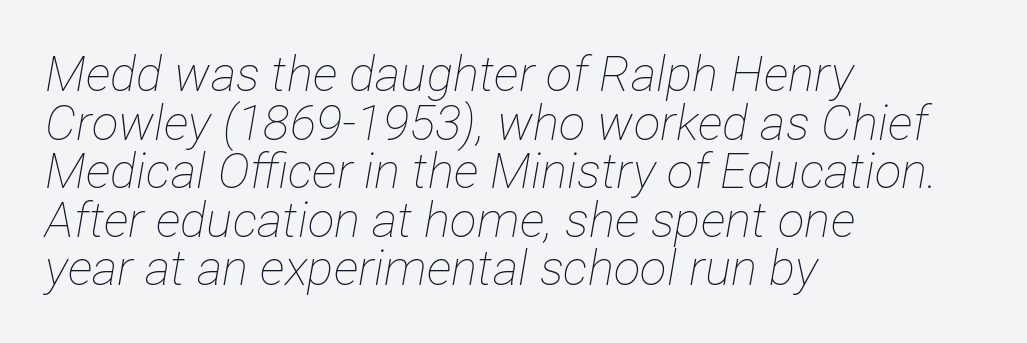
Q: Is the text bold? A: No.
Q: Is the text italic (slanted)? A: Yes, it leans right by about 12 degrees.
Q: Is the text underlined? A: No.
Q: How is the paragraph aligned? A: Left-aligned.
Q: Is the spacing between letters normal or unusually wide? A: Normal.
Q: Is the spacing between lines tight, normal or loose? A: Tight.
Q: Width (condensed, normal, or wide)? A: Condensed.
Q: Stroke contrast? A: Low.
Q: x-height? A: Medium.
Q: Monospaced? A: No.
